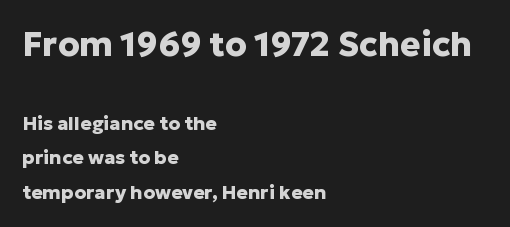
Chunky letters — that's bold for sure. The passage shown is not underscored anywhere. Each line starts at the same left margin while the right side varies. Nope, no serifs anywhere on these letters.
